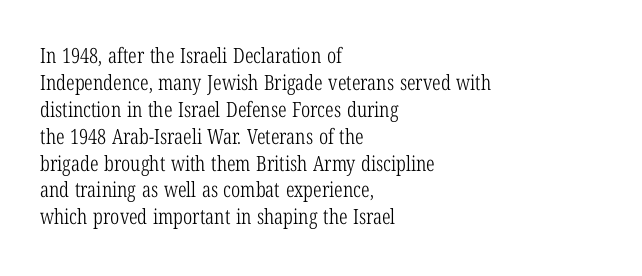
Q: Is the text bold? A: No.
Q: Is the text italic (slanted)? A: No, it is upright.
Q: Is the text underlined? A: No.
Q: How is the paragraph aligned? A: Left-aligned.
Q: Is the spacing between letters normal or unusually wide? A: Normal.
Q: Is the spacing between lines tight, normal or loose? A: Normal.
